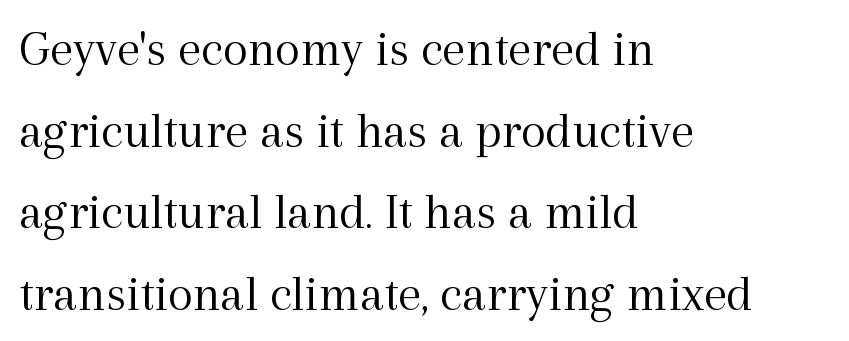
The image shows 52 px light serif type, upright; set left-aligned, normal line spacing (1.57x), normal letter spacing, not underlined; a medium x-height.
